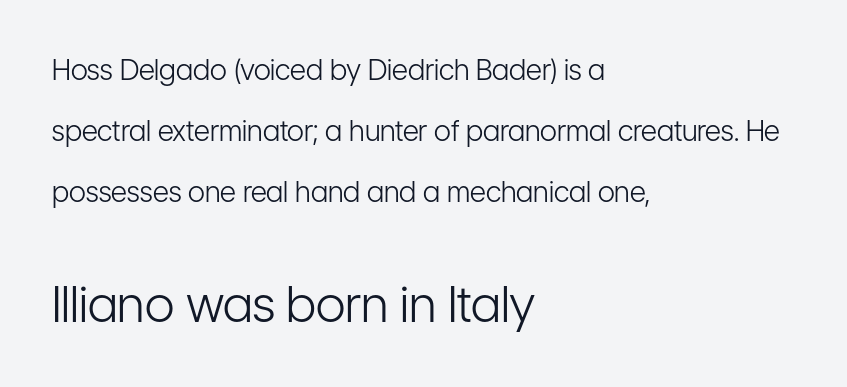
The image shows 49 px light, condensed sans-serif type, upright; set left-aligned, loose line spacing (2.18x), normal letter spacing, not underlined; the second (bottom) block is 1.75x larger; low stroke contrast and a medium x-height.
